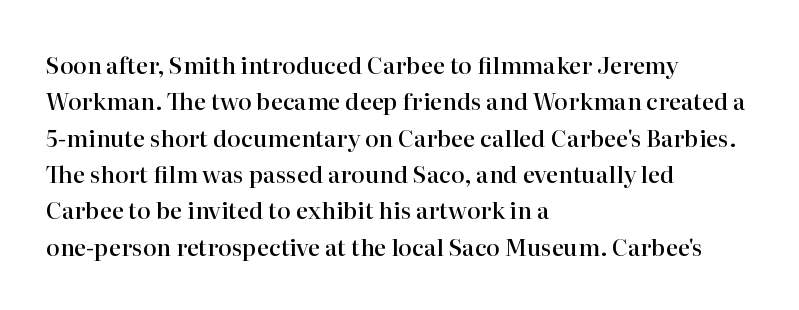
The paragraph shown leans on its left margin. Baseline-to-baseline distance is the conventional proportion of letter height. Check under the words: just untouched page. How are the letters spaced? Ordinarily, with no added tracking.
